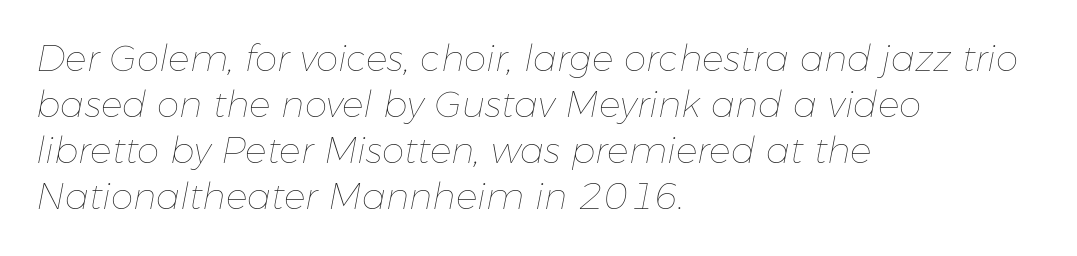
Glance below the letters and you will spot only blank space. The tracking reads as untouched default to a designer's eye. The letterforms sit at book weight or below. Line starts are locked; line ends wander.
